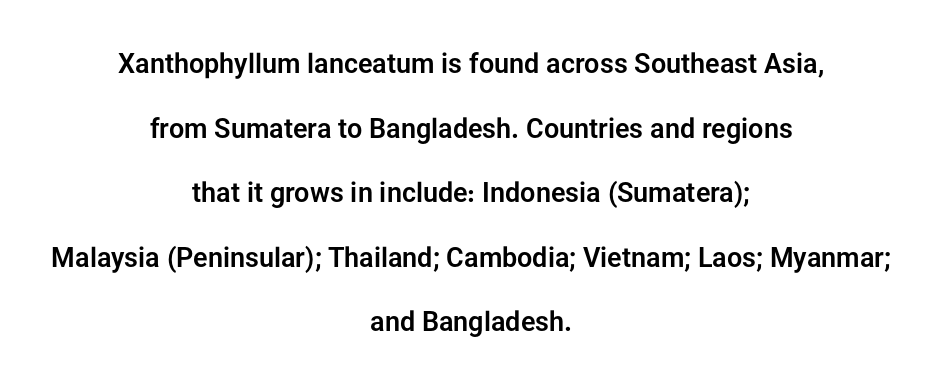
{"italic": "no", "underline": "no", "align": "center", "line_spacing": "loose", "line_spacing_ratio": 2.39, "letter_spacing": "normal", "letter_spacing_em": 0.0, "glyph_px": 27}
